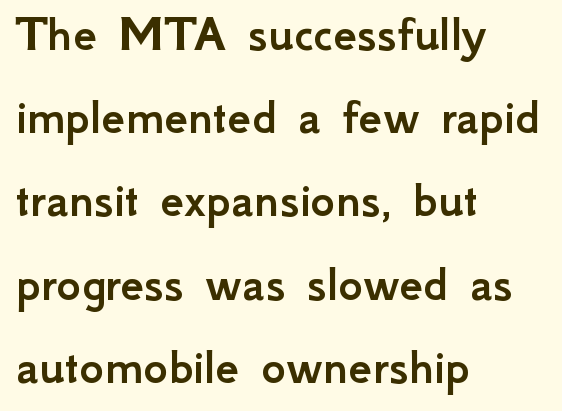
{"serif": "no", "italic": "no", "width": "normal", "stroke_contrast": "low", "x_height": "small", "monospaced": "no", "underline": "no", "align": "left", "line_spacing": "normal", "line_spacing_ratio": 1.57, "letter_spacing": "normal", "letter_spacing_em": 0.0, "glyph_px": 53}
